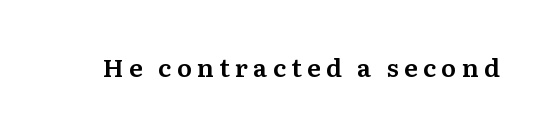
{"italic": "no", "underline": "no", "letter_spacing": "wide", "letter_spacing_em": 0.21, "glyph_px": 25}
